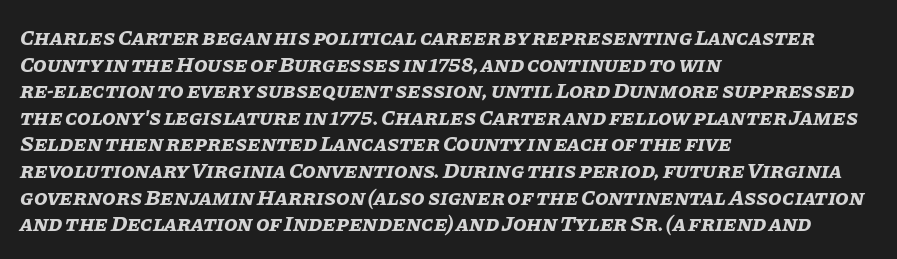
The sample has been set heavy, in full bold. Spacing between characters is what you'd get straight out of the box. Each line starts at the same left margin while the right side varies. Descenders are the only things crossing below the line. You can tell it's italic because the verticals aren't actually vertical.
